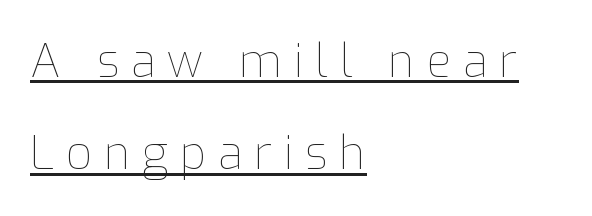
{"italic": "no", "bold": "no", "weight": "thin", "width": "normal", "stroke_contrast": "low", "x_height": "medium", "monospaced": "no", "underline": "yes", "align": "left", "line_spacing": "loose", "line_spacing_ratio": 2.01, "letter_spacing": "wide", "letter_spacing_em": 0.25, "glyph_px": 46}
